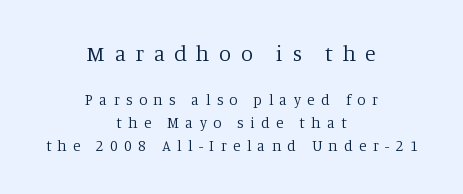
Q: Is the text bold? A: No.
Q: Is the text italic (slanted)? A: No, it is upright.
Q: Is the text underlined? A: No.
Q: How is the paragraph aligned? A: Centered.
Q: Is the spacing between letters normal or unusually wide? A: Unusually wide.
Q: Is the spacing between lines tight, normal or loose? A: Normal.
Q: Which block of text is set in a larger size, the first (top) or the second (bottom)? A: The first (top) one.
